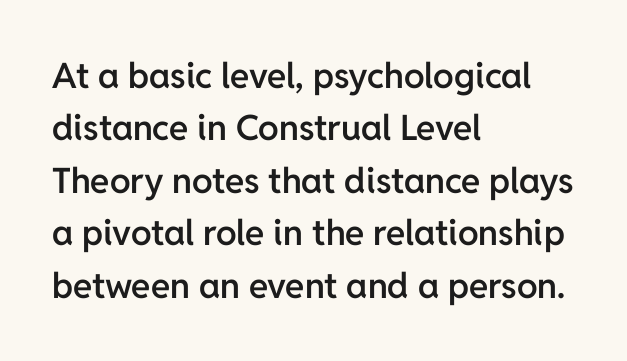
{"serif": "no", "italic": "no", "bold": "semi", "weight": "semibold", "width": "normal", "stroke_contrast": "low", "x_height": "medium", "monospaced": "no", "underline": "no", "align": "left", "line_spacing": "normal", "line_spacing_ratio": 1.5, "letter_spacing": "normal", "letter_spacing_em": 0.0, "glyph_px": 35}
